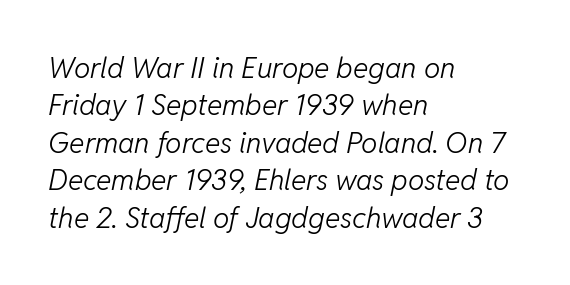
The image shows 29 px light type, italic (leaning right); set left-aligned, normal line spacing (1.29x), normal letter spacing, not underlined; low stroke contrast and a medium x-height.
